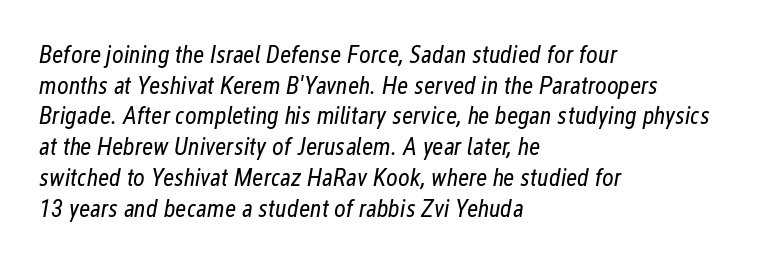
Q: Is the text bold? A: No.
Q: Is the text italic (slanted)? A: Yes, it leans right by about 12 degrees.
Q: Is the text underlined? A: No.
Q: How is the paragraph aligned? A: Left-aligned.
Q: Is the spacing between letters normal or unusually wide? A: Normal.
